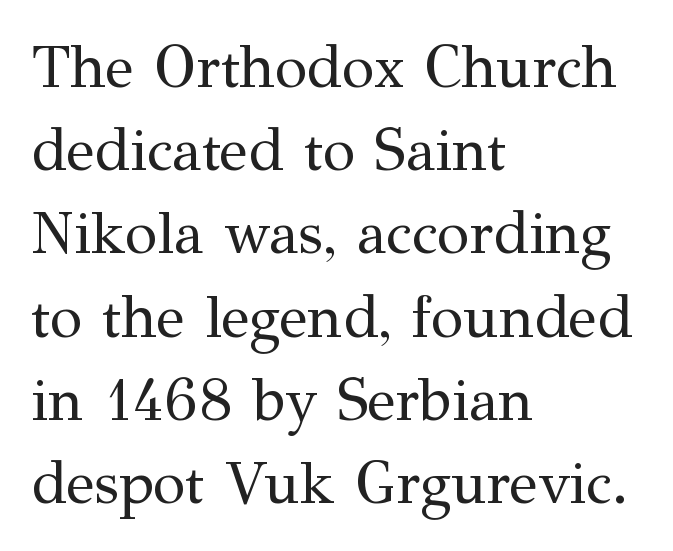
The image shows 59 px regular-weight serif type, upright; set left-aligned, normal line spacing (1.41x), normal letter spacing, not underlined; medium stroke contrast and a medium x-height.
